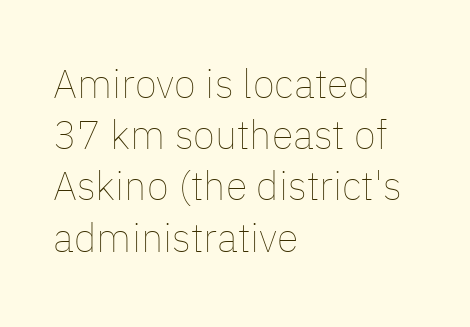
{"italic": "no", "bold": "no", "weight": "thin", "width": "normal", "stroke_contrast": "low", "x_height": "medium", "monospaced": "no", "underline": "no", "align": "left", "line_spacing": "normal", "line_spacing_ratio": 1.28, "letter_spacing": "normal", "letter_spacing_em": 0.0, "glyph_px": 40}
